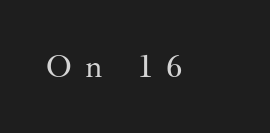
The characters are drawn with everyday or finer stroke widths. This rendering employs a face with finishing strokes, i.e., a serif. The face used here is rendered with a markedly widened letterfit. Italic: no, the glyphs are upright roman.
